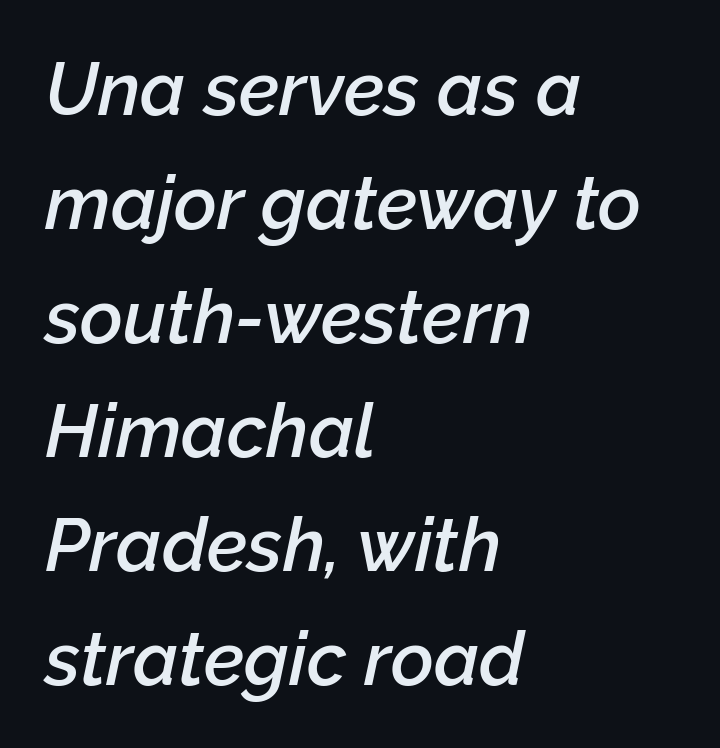
The image shows 74 px semibold type, italic (leaning right); set left-aligned, normal line spacing (1.54x), normal letter spacing, not underlined; low stroke contrast and a medium x-height.
